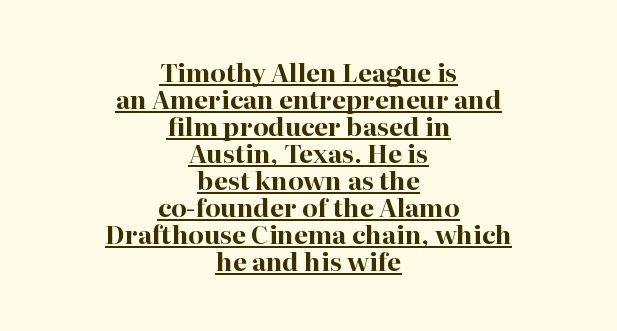
Stroke thickness is high; the sample reads as a true bold. Nothing unusual about the tracking: characters are spaced as the font intends. Each new line begins almost immediately beneath the previous one. Upright lettering throughout. Leftover space on each line is divided equally before and after the words. Emphasis is given by a line drawn under the lettering.
